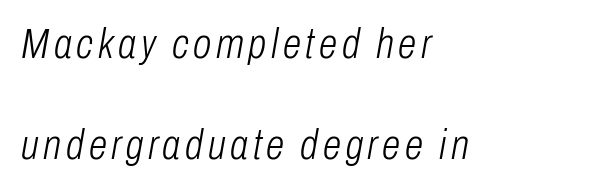
Each line starts at the same left margin while the right side varies. A quiet, ordinary-to-light weight characterises the typeface. You could not count columns in this text — the font is proportionally spaced. Rendered with sloped, italic letterforms.
